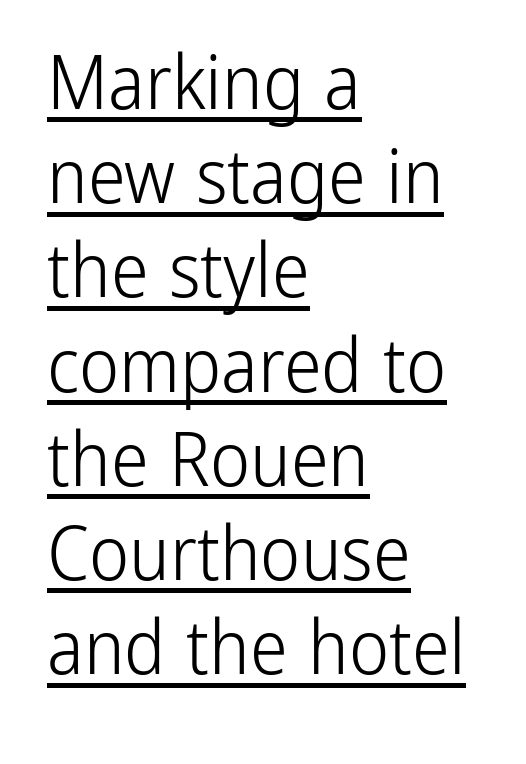
Each letter keeps its own natural width here, so spacing adapts to shape. Looks like someone drew a line under every word here. The passage shown is not bold in any degree. The rendering anchors every line to the left-hand side. Designer's note — italics off, roman on. You can tell from the bare stems that sans-serif type was used.
